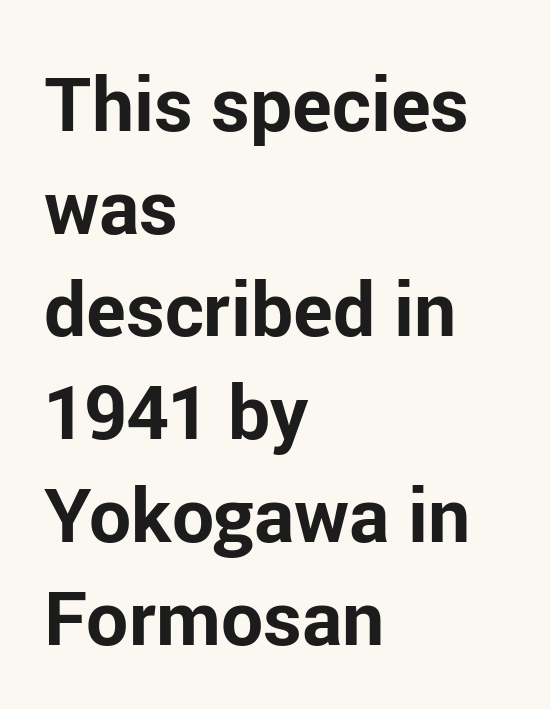
Set as a true bold cut, around the 700 mark. A typesetter would call this zero additional tracking. Posture: vertical. Left-aligned paragraph, ragged on the right. Here the designer chose a conventional face with non-uniform glyph widths. Honestly, the row spacing looks completely unremarkable.
